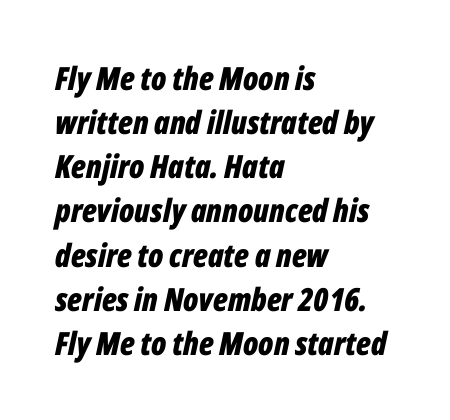
The letterforms sit shoulder to shoulder at normal distance. The foot of each line stays bare and open. When letters slant like this, we call the style italic. Where is the straight margin? On the left.
